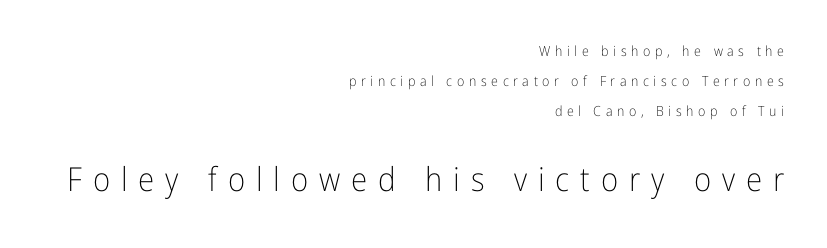
Q: Is the text bold? A: No.
Q: Is the text italic (slanted)? A: No, it is upright.
Q: Is the typeface a serif or a sans-serif typeface? A: Sans-serif.
Q: Is the text underlined? A: No.
Q: How is the paragraph aligned? A: Right-aligned.
Q: Is the spacing between letters normal or unusually wide? A: Unusually wide.
Q: Is the spacing between lines tight, normal or loose? A: Loose.
Q: Which block of text is set in a larger size, the first (top) or the second (bottom)? A: The second (bottom) one.
Q: Width (condensed, normal, or wide)? A: Condensed.
Q: Stroke contrast? A: Low.
Q: x-height? A: Medium.
Q: Monospaced? A: No.
